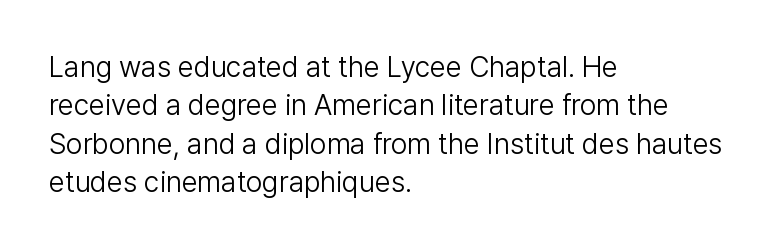
The image shows 29 px light sans-serif type, upright; set left-aligned, normal line spacing (1.32x), normal letter spacing, not underlined; low stroke contrast and a medium x-height.
